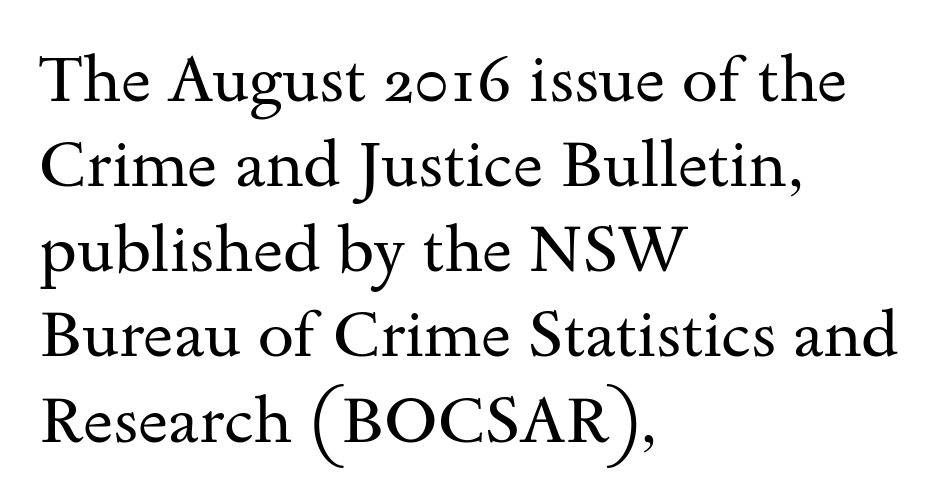
Q: Is the text bold? A: No.
Q: Is the text italic (slanted)? A: No, it is upright.
Q: Is the typeface a serif or a sans-serif typeface? A: Serif.
Q: Is the text underlined? A: No.
Q: How is the paragraph aligned? A: Left-aligned.
Q: Is the spacing between letters normal or unusually wide? A: Normal.
Q: Is the spacing between lines tight, normal or loose? A: Normal.
Q: Width (condensed, normal, or wide)? A: Wide.
Q: Stroke contrast? A: Medium.
Q: x-height? A: Small.
Q: Monospaced? A: No.
